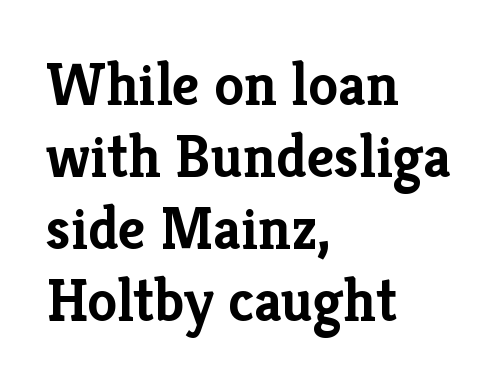
The image shows 60 px semibold serif type, upright; set left-aligned, line spacing 1.2x, normal letter spacing, not underlined; low stroke contrast and a medium x-height.
